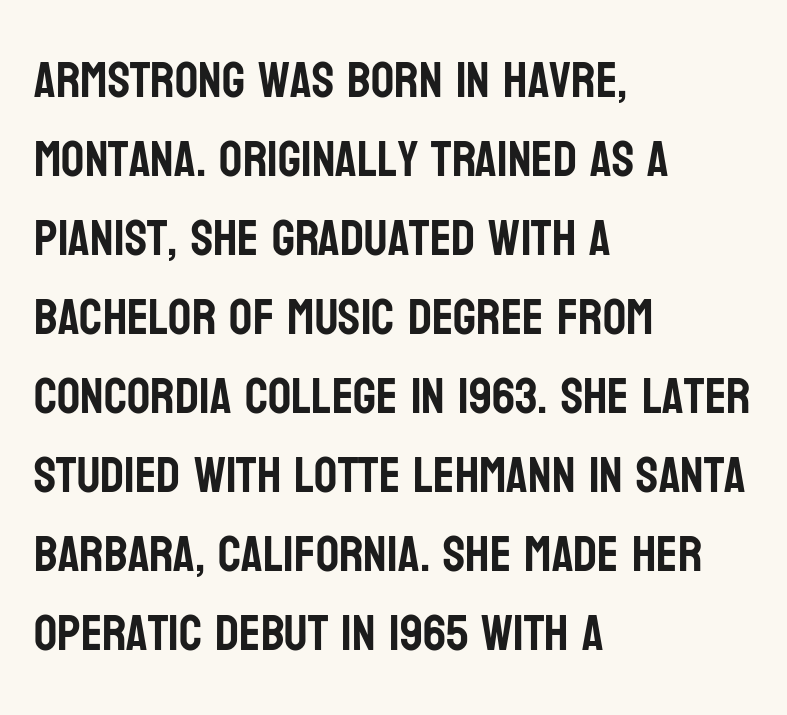
Q: Is the text italic (slanted)? A: No, it is upright.
Q: Is the typeface a serif or a sans-serif typeface? A: Sans-serif.
Q: Is the text underlined? A: No.
Q: How is the paragraph aligned? A: Left-aligned.
Q: Is the spacing between letters normal or unusually wide? A: Normal.
Q: Is the spacing between lines tight, normal or loose? A: Normal.
Q: Width (condensed, normal, or wide)? A: Condensed.
Q: Stroke contrast? A: Low.
Q: x-height? A: Large.
Q: Monospaced? A: No.
